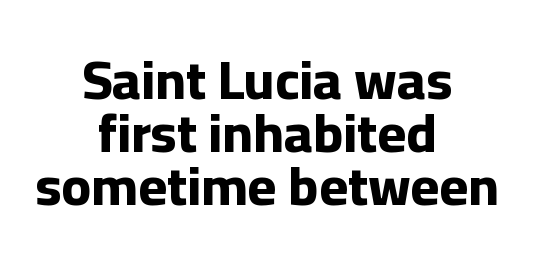
No italicization has been applied; the sample stays upright. You could not count columns in this text — the font is proportionally spaced. What weight is shown? A full bold with thick strokes. Notice how descenders almost collide with the ascenders below — that's tight leading. The text was rendered using a sans face with plain stroke endings.
